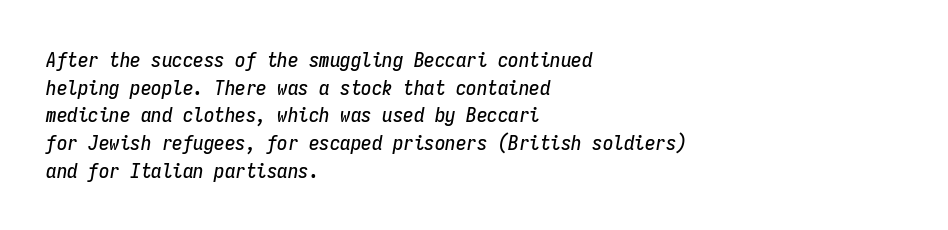
Q: Is the text italic (slanted)? A: Yes, it leans right by about 9 degrees.
Q: Is the text underlined? A: No.
Q: How is the paragraph aligned? A: Left-aligned.
Q: Is the spacing between letters normal or unusually wide? A: Normal.
Q: Is the spacing between lines tight, normal or loose? A: Normal.
